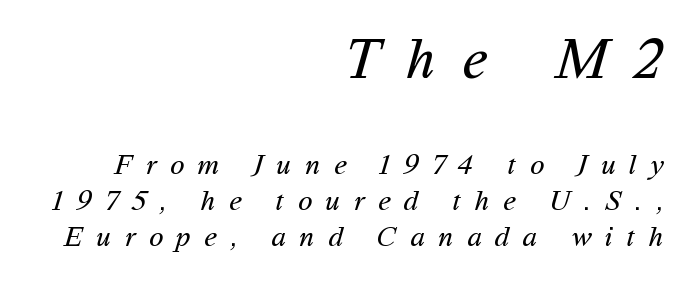
Q: Is the text bold? A: No.
Q: Is the typeface a serif or a sans-serif typeface? A: Sans-serif.
Q: Is the text underlined? A: No.
Q: How is the paragraph aligned? A: Right-aligned.
Q: Is the spacing between letters normal or unusually wide? A: Unusually wide.
Q: Is the spacing between lines tight, normal or loose? A: Normal.
Q: Which block of text is set in a larger size, the first (top) or the second (bottom)? A: The first (top) one.
Q: Width (condensed, normal, or wide)? A: Normal.
Q: Stroke contrast? A: Medium.
Q: x-height? A: Medium.
Q: Monospaced? A: No.
